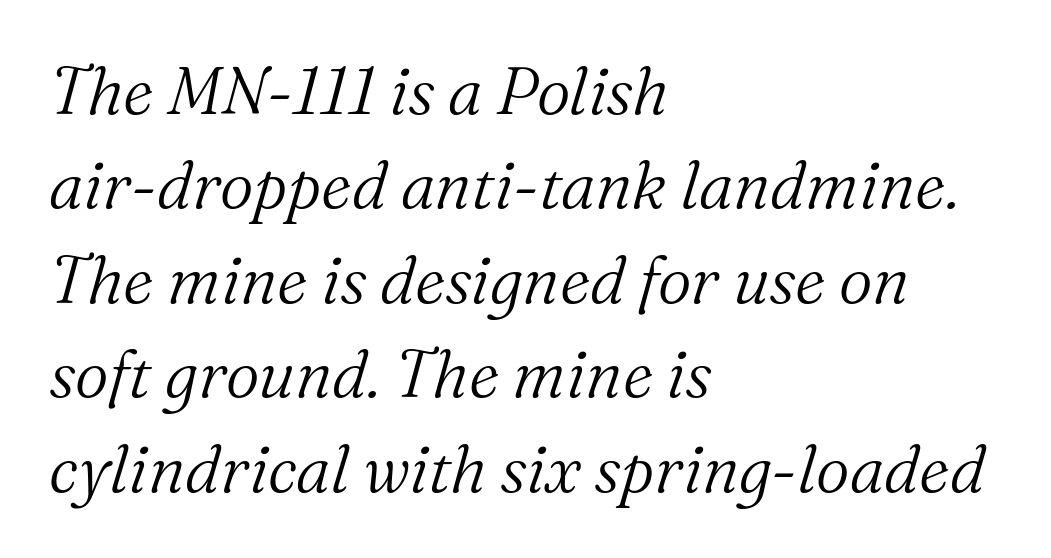
Q: Is the text bold? A: No.
Q: Is the text italic (slanted)? A: Yes, it leans right by about 16 degrees.
Q: Is the typeface a serif or a sans-serif typeface? A: Serif.
Q: Is the text underlined? A: No.
Q: How is the paragraph aligned? A: Left-aligned.
Q: Is the spacing between letters normal or unusually wide? A: Normal.
Q: Is the spacing between lines tight, normal or loose? A: Normal.
Q: Width (condensed, normal, or wide)? A: Normal.
Q: Stroke contrast? A: Medium.
Q: x-height? A: Medium.
Q: Monospaced? A: No.
